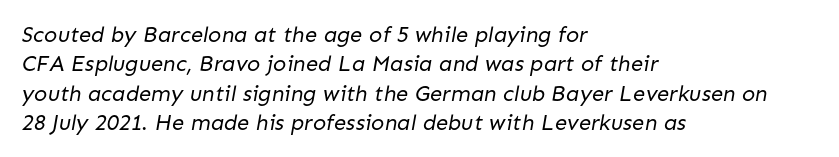
Caption: face not bold, strokes unweighted. How are the letters spaced? Ordinarily, with no added tracking. Summary of vertical rhythm: regular, with standard interline spacing. Plain, unruled lines of type. The paragraph has a hard left edge and a soft right edge.
